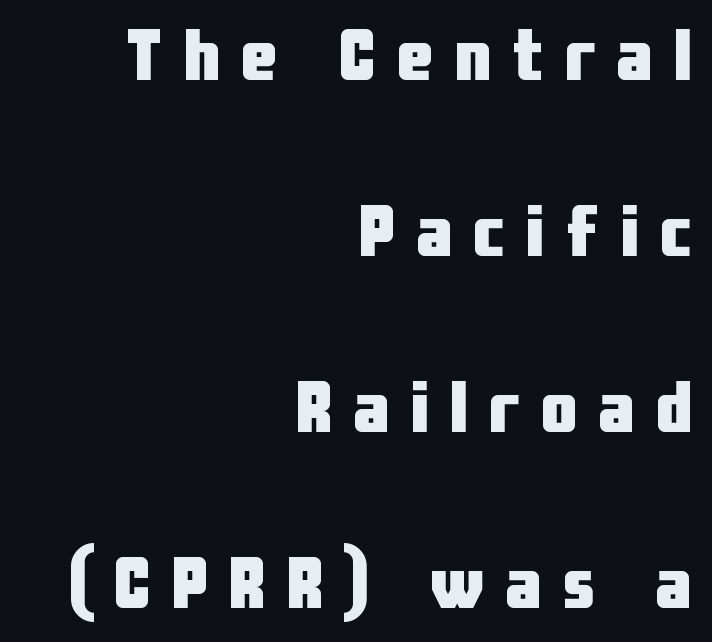
The image shows 73 px heavy, condensed sans-serif type, upright; set right-aligned, loose line spacing (2.41x), unusually wide letter spacing (+0.29 em), not underlined; low stroke contrast and a medium x-height.
